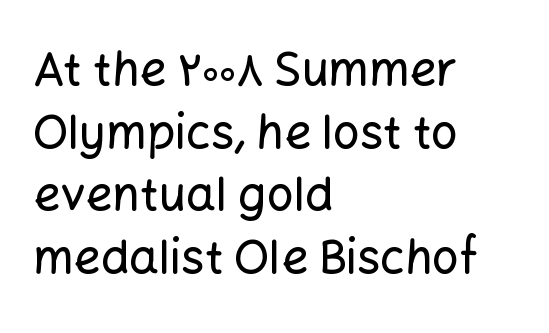
{"serif": "no", "italic": "no", "width": "normal", "stroke_contrast": "low", "x_height": "medium", "monospaced": "no", "underline": "no", "align": "left", "line_spacing": "normal", "line_spacing_ratio": 1.33, "letter_spacing": "normal", "letter_spacing_em": 0.0, "glyph_px": 47}
